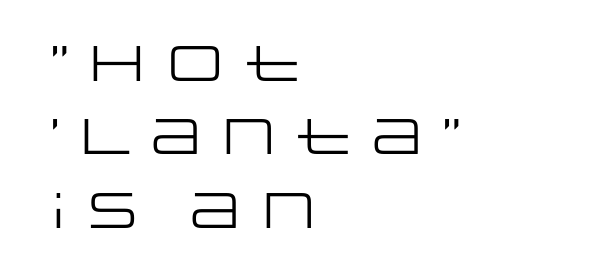
The rendering uses natural spacing where letterforms have individual widths. The letters stand straight up with perfectly vertical stems. Nope, no serifs anywhere on these letters. These lines stack with their left ends in a neat column. These lines sit exactly where default settings would place them.
